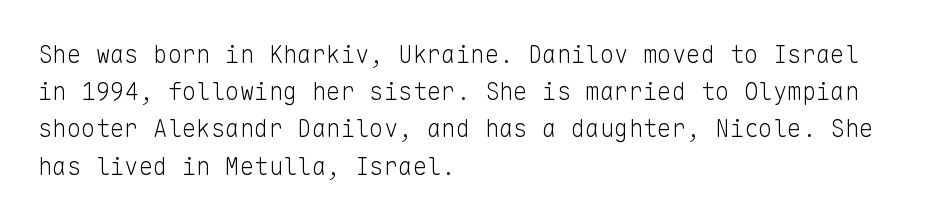
{"italic": "no", "bold": "no", "underline": "no", "align": "left", "line_spacing": "normal", "line_spacing_ratio": 1.55, "letter_spacing": "normal", "letter_spacing_em": 0.0, "glyph_px": 24}
